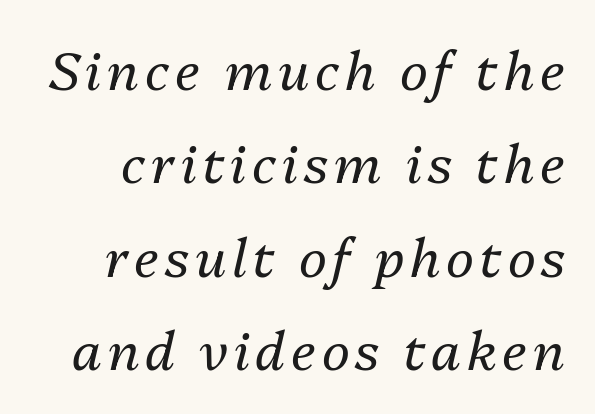
{"italic": "yes", "lean": "right", "slant_degrees": 13, "bold": "no", "weight": "regular", "width": "normal", "stroke_contrast": "medium", "x_height": "medium", "monospaced": "no", "underline": "no", "line_spacing_ratio": 1.76, "glyph_px": 53}
